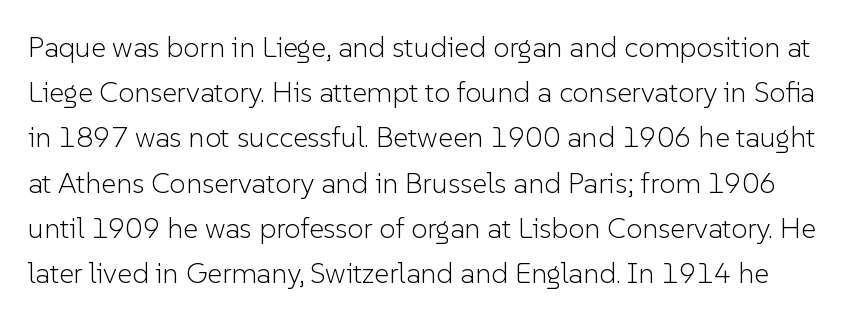
Q: Is the text bold? A: No.
Q: Is the text italic (slanted)? A: No, it is upright.
Q: Is the typeface a serif or a sans-serif typeface? A: Sans-serif.
Q: Is the text underlined? A: No.
Q: Is the spacing between letters normal or unusually wide? A: Normal.
Q: Is the spacing between lines tight, normal or loose? A: Normal.
Q: Width (condensed, normal, or wide)? A: Normal.
Q: Stroke contrast? A: Low.
Q: x-height? A: Medium.
Q: Monospaced? A: No.
